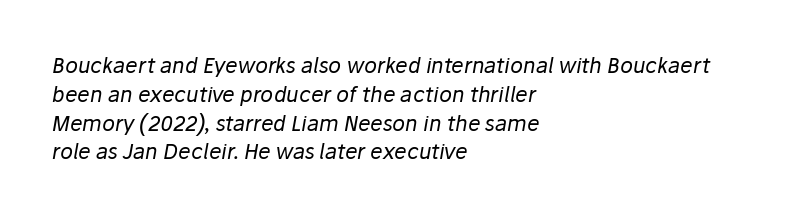
Line starts are locked; line ends wander. Standard letterfit; no display-style spreading of the glyphs. A typesetter would mark this as italic. The face looks like a standard text weight, possibly lighter.
